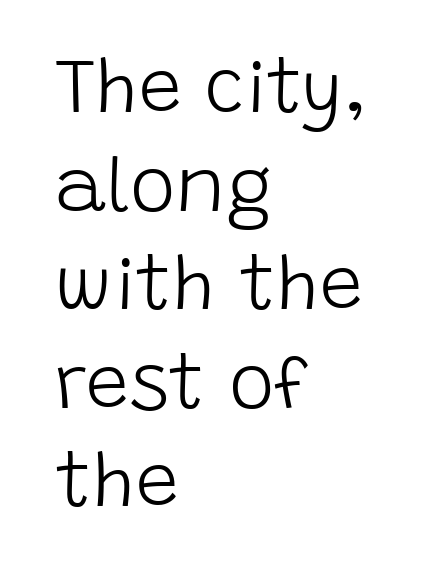
Is this a fixed-width face? No — the glyphs have proportional, varying widths. A quiet, ordinary-to-light weight characterises the typeface. This is sans-serif lettering, the kind often seen on screens and signage. Underlining? Definitely not there.
